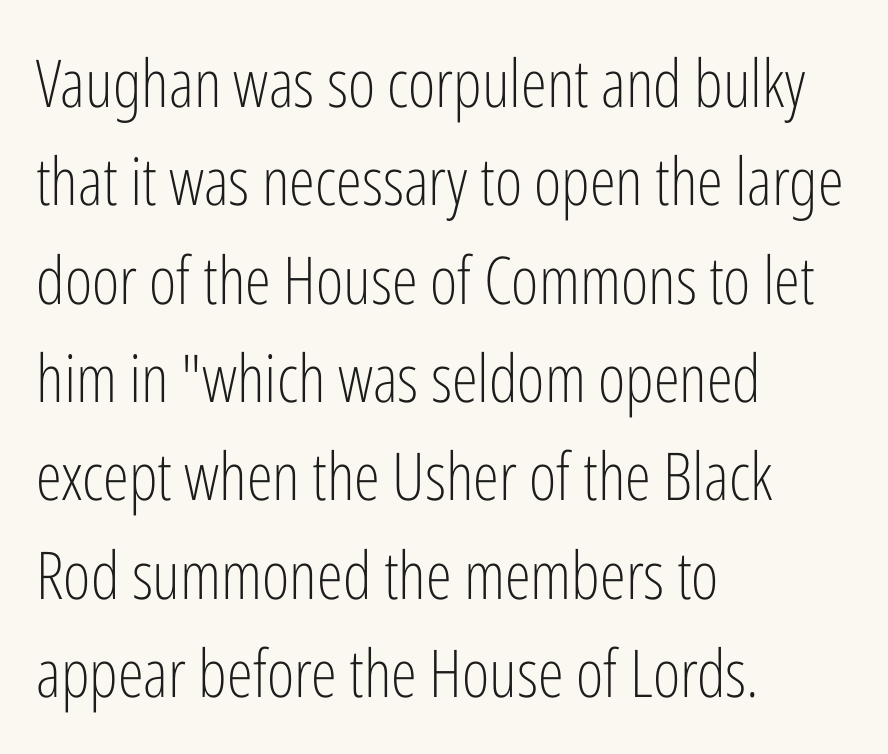
Regular leading. Does the lettering tilt? It doesn't — this is upright. This sample has the flowing, uneven cadence of proportional lettering. The lines are quadded left.
